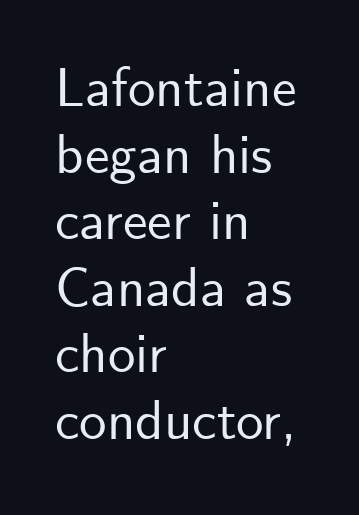
{"serif": "no", "italic": "no", "width": "normal", "stroke_contrast": "low", "x_height": "small", "monospaced": "no", "underline": "no", "align": "left", "line_spacing_ratio": 1.21, "letter_spacing": "normal", "letter_spacing_em": 0.0, "glyph_px": 55}
